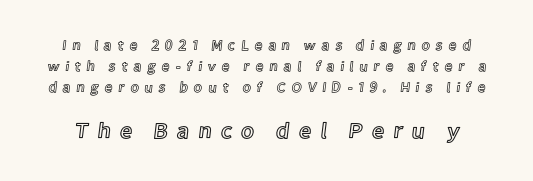
Q: Is the text italic (slanted)? A: Yes.
Q: Is the text underlined? A: No.
Q: Is the spacing between letters normal or unusually wide? A: Unusually wide.
Q: Is the spacing between lines tight, normal or loose? A: Normal.
Q: Which block of text is set in a larger size, the first (top) or the second (bottom)? A: The second (bottom) one.
